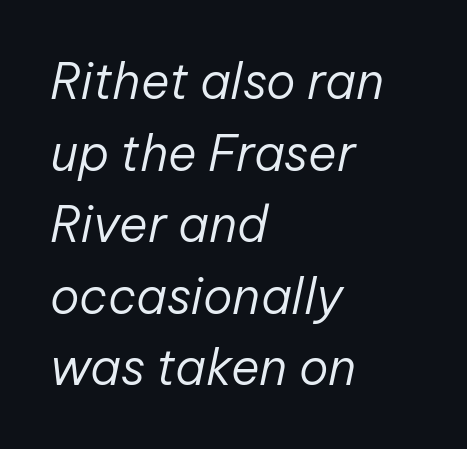
Letters rest on an invisible, unmarked baseline. Horizontal alignment here is leftward, the default for most running prose. A light-to-regular cut is what we see here. The rendering uses natural spacing where letterforms have individual widths.
